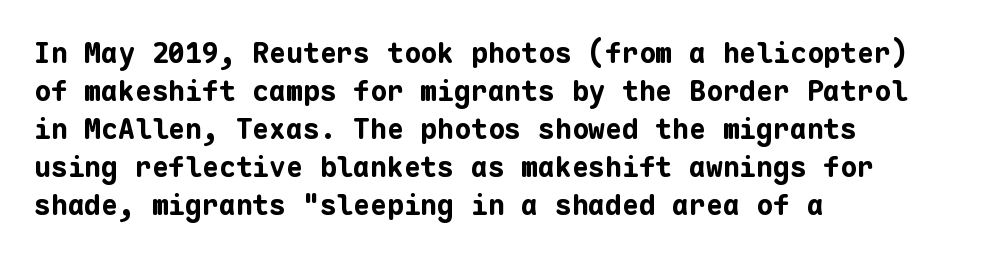
The font family rendered here belongs to the sans-serif group. If you drew a line through each stem, it would be perfectly vertical. Successive baselines arrive at the customary interval. Has an underline been added? It has not.
